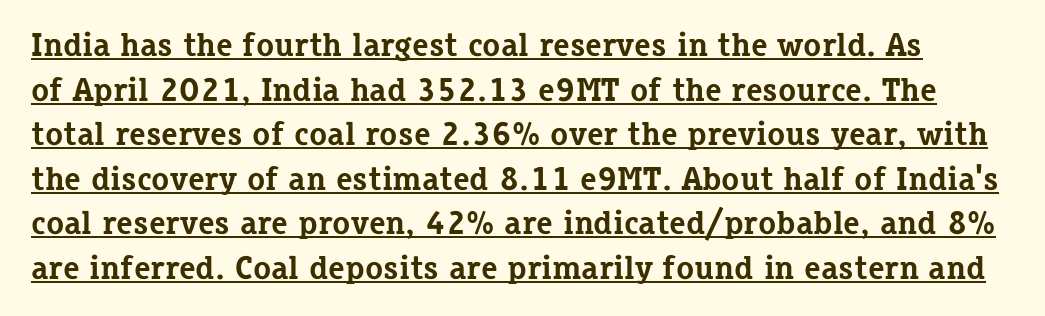
The image shows 33 px bold serif type, upright; set normal line spacing (1.35x), normal letter spacing, underlined; low stroke contrast and a medium x-height.
